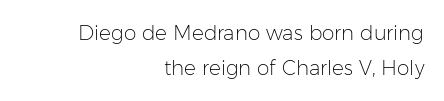
Glance below the letters and you will spot only blank space. Ink coverage per letter is moderate at most. These lines are set flush right with a ragged left edge. Letter spacing: default. Tall strokes in this sample are plumb rather than angled.
